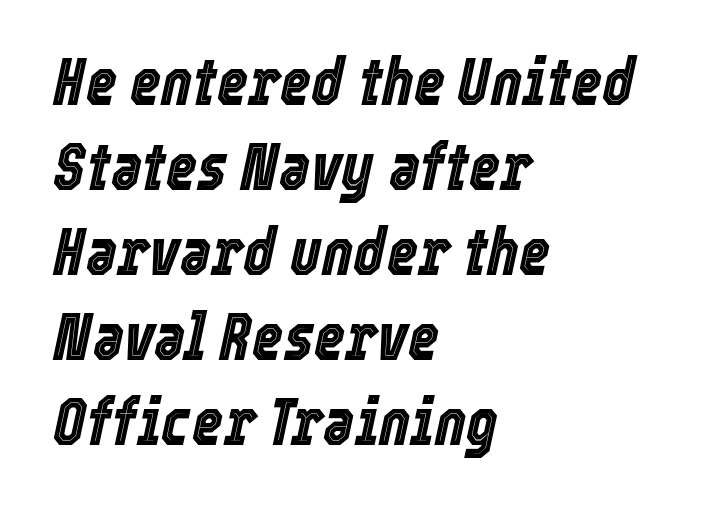
Q: Is the text italic (slanted)? A: Yes, it leans right by about 12 degrees.
Q: Is the text underlined? A: No.
Q: How is the paragraph aligned? A: Left-aligned.
Q: Is the spacing between letters normal or unusually wide? A: Normal.
Q: Is the spacing between lines tight, normal or loose? A: Normal.
Q: Width (condensed, normal, or wide)? A: Condensed.
Q: x-height? A: Medium.
Q: Monospaced? A: No.
